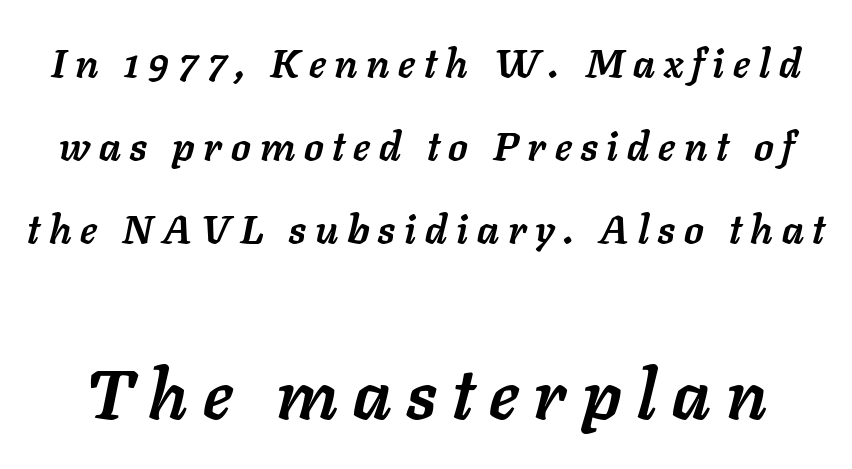
Plain, unruled lines of type. Bold? Absolutely — the strokes are thick and heavy. The letters advance in unequal steps, a hallmark of proportional type. Whoever set this chose breathing room over compactness in the vertical rhythm.
